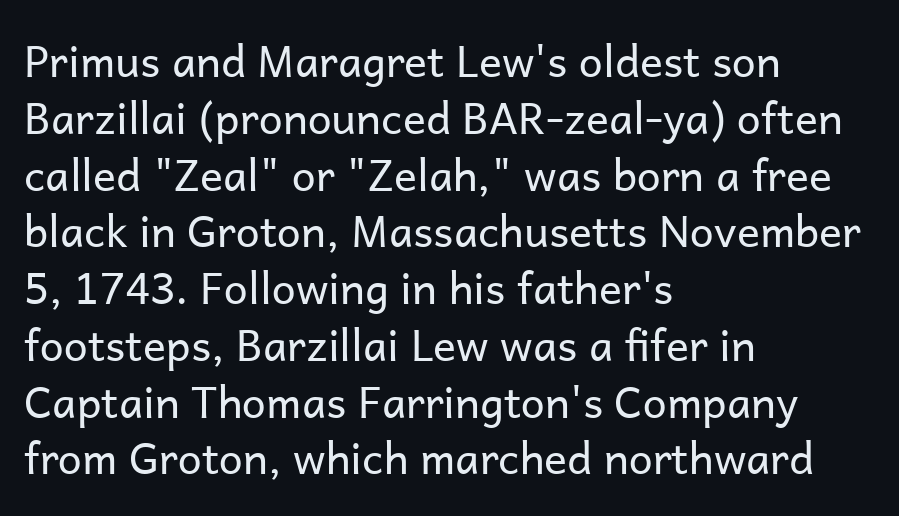
You could not count columns in this text — the font is proportionally spaced. The type sits square on the baseline with zero lean. Decoration check: the copy has no underline. One-word summary of the alignment: left. Does the type have serifs? No, each stem ends abruptly. The font sits on the lighter half of the weight spectrum, regular included.
